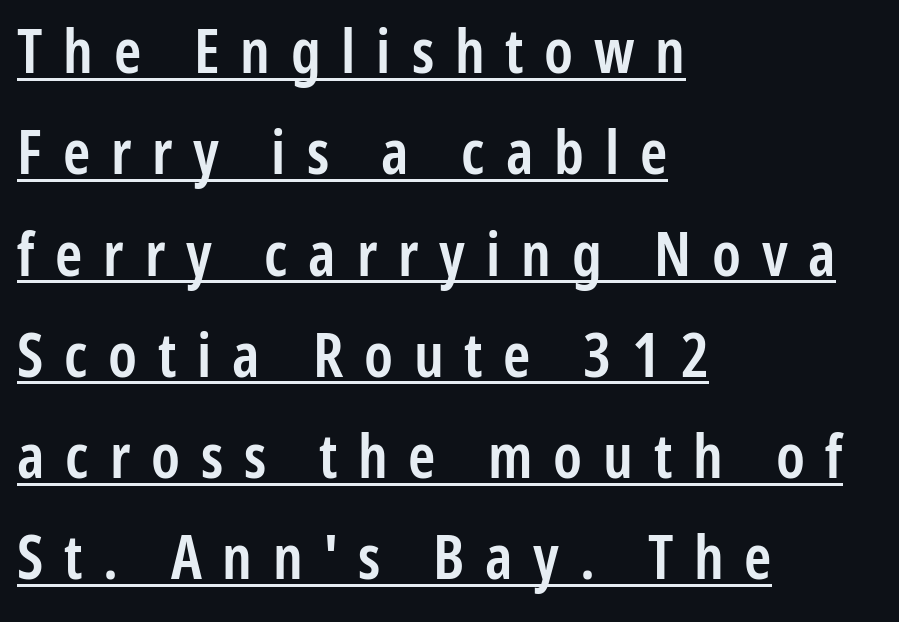
Someone cranked the tracking dial way up on this one. Spacing verdict: proportional, widths tailored to each character. The words here are underlined. Every letter is mildly thick-stroked: semibold rather than bold. In terms of posture, this sample is upright.
